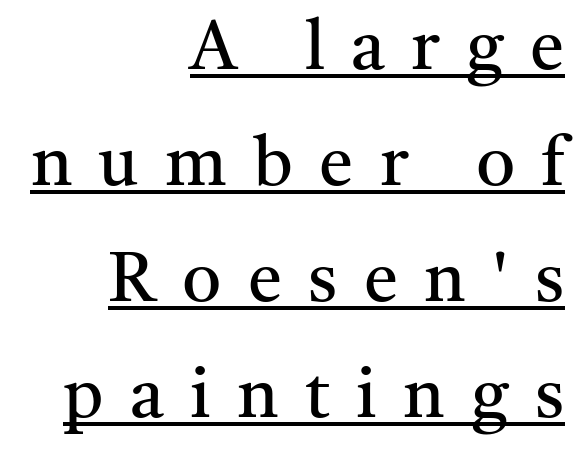
The image shows 69 px regular-weight serif type, upright; set right-aligned, normal line spacing (1.68x), unusually wide letter spacing (+0.38 em), underlined; medium stroke contrast and a medium x-height.
